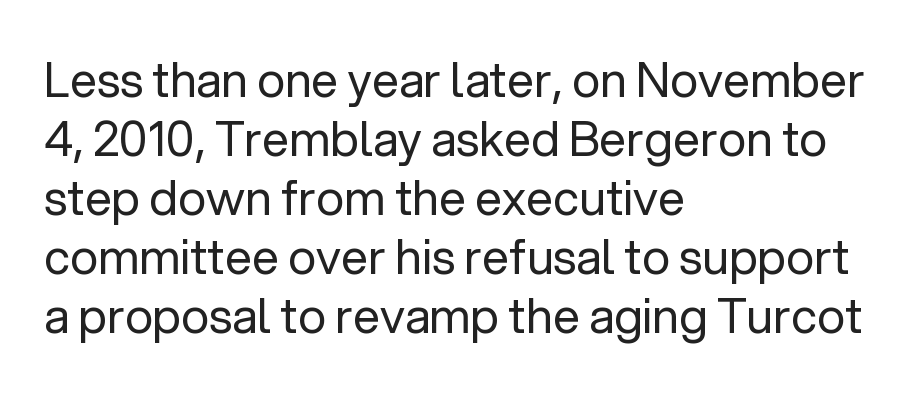
Every row of glyphs begins at an identical x-position on the left. The glyphs are unaccompanied by any horizontal stroke below them. Nope, no serifs anywhere on these letters. This sample has the flowing, uneven cadence of proportional lettering.
